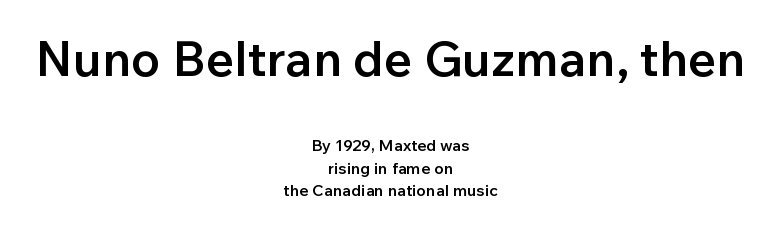
Tall strokes in this sample are plumb rather than angled. Varying glyph widths throughout — classic text-font behaviour. Two sizes are in play, and the larger belongs to the first block. No feet cap the strokes, marking this as sans-serif type.
